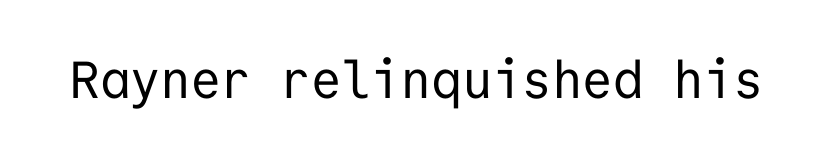
{"serif": "no", "italic": "no", "bold": "no", "weight": "regular", "width": "normal", "stroke_contrast": "low", "x_height": "medium", "monospaced": "yes", "underline": "no", "letter_spacing": "normal", "letter_spacing_em": 0.0, "glyph_px": 52}
